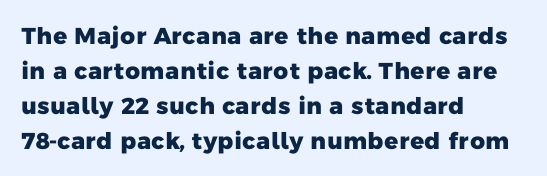
The image shows 23 px bold type; set left-aligned, normal line spacing (1.52x), normal letter spacing, not underlined.
